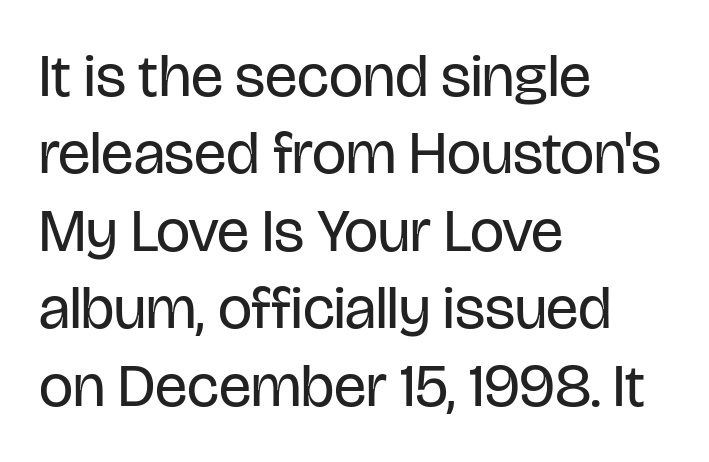
{"serif": "no", "italic": "no", "bold": "no", "weight": "regular", "width": "condensed", "stroke_contrast": "low", "x_height": "large", "monospaced": "no", "underline": "no", "align": "left", "line_spacing": "normal", "line_spacing_ratio": 1.27, "letter_spacing": "normal", "letter_spacing_em": 0.0, "glyph_px": 61}
